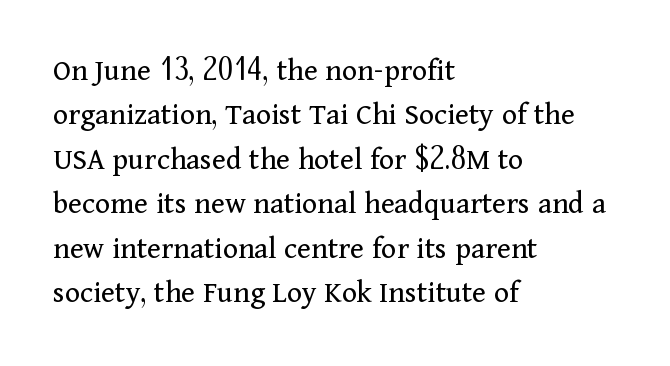
Reading down the block, your eye returns to a fixed left position each line. The typeface chosen for these lines features serifs. The gaps between neighbouring characters are ordinary and unremarkable. Each stroke keeps to a modest, everyday thickness or less.
